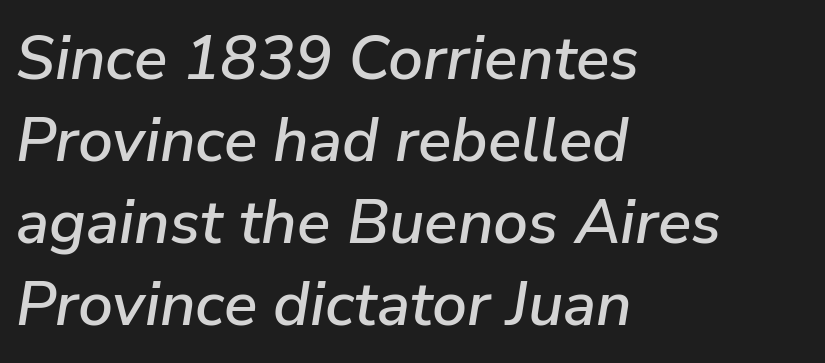
Q: Is the text italic (slanted)? A: Yes, it leans right by about 9 degrees.
Q: Is the text underlined? A: No.
Q: How is the paragraph aligned? A: Left-aligned.
Q: Is the spacing between letters normal or unusually wide? A: Normal.
Q: Is the spacing between lines tight, normal or loose? A: Normal.
Q: Width (condensed, normal, or wide)? A: Normal.
Q: Stroke contrast? A: Low.
Q: x-height? A: Medium.
Q: Monospaced? A: No.
